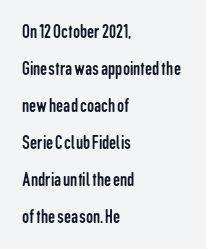
Q: Is the text bold? A: No.
Q: Is the text italic (slanted)? A: No, it is upright.
Q: Is the text underlined? A: No.
Q: How is the paragraph aligned? A: Left-aligned.
Q: Is the spacing between letters normal or unusually wide? A: Normal.
